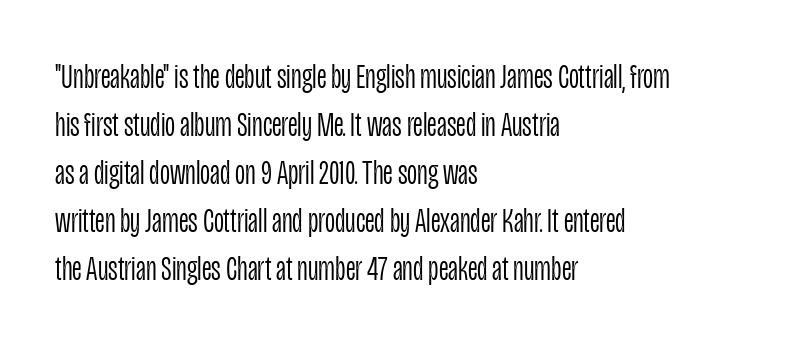
{"serif": "no", "italic": "no", "bold": "no", "weight": "light", "width": "condensed", "stroke_contrast": "low", "x_height": "large", "monospaced": "no", "underline": "no", "align": "left", "line_spacing": "normal", "line_spacing_ratio": 1.37, "letter_spacing": "normal", "letter_spacing_em": 0.0, "glyph_px": 35}
